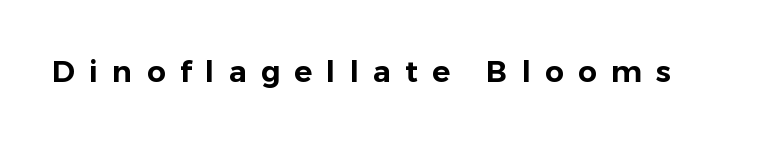
The image shows 30 px sans-serif type, upright; set unusually wide letter spacing (+0.47 em), not underlined; low stroke contrast and a medium x-height.
